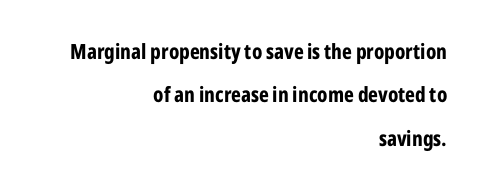
{"italic": "no", "bold": "yes", "underline": "no", "align": "right", "line_spacing": "loose", "line_spacing_ratio": 2.06, "letter_spacing": "normal", "letter_spacing_em": 0.0, "glyph_px": 21}
